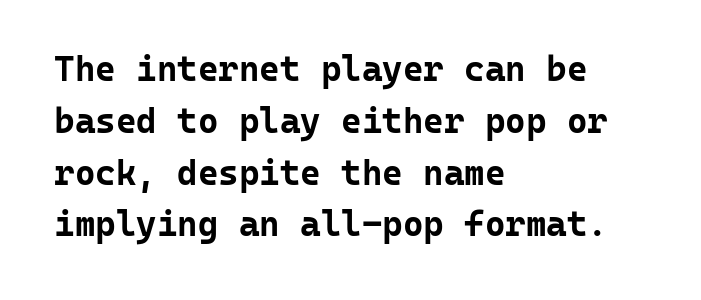
The passage is arranged the way most books set body copy — flush left. These lines are rendered in a fixed-pitch font. The characters look thick and weighty, a clear bold. One glance says typical: line gaps are just what's usual.
